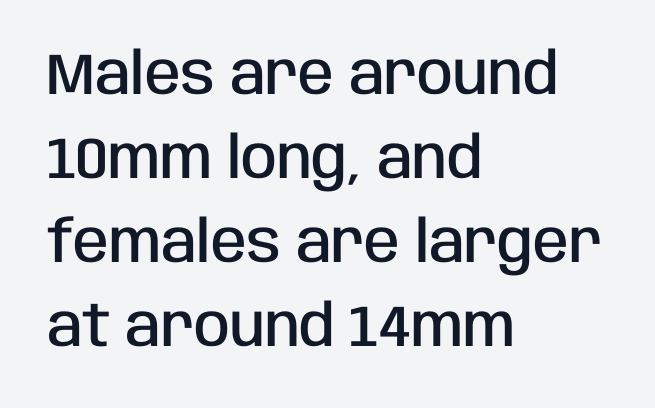
{"serif": "no", "italic": "no", "bold": "semi", "weight": "semibold", "width": "condensed", "stroke_contrast": "low", "x_height": "large", "monospaced": "no", "underline": "no", "align": "left", "line_spacing": "normal", "line_spacing_ratio": 1.45, "letter_spacing": "normal", "letter_spacing_em": 0.0, "glyph_px": 58}
